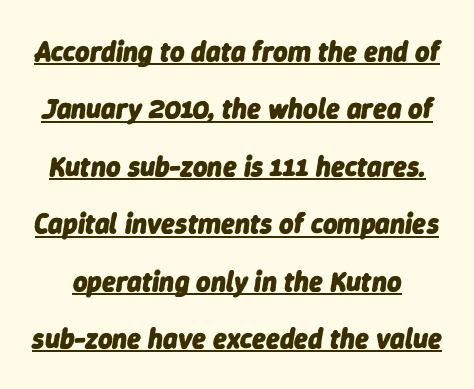
{"italic": "yes", "lean": "right", "slant_degrees": 9, "bold": "yes", "weight": "heavy", "width": "normal", "stroke_contrast": "low", "x_height": "medium", "monospaced": "no", "underline": "yes", "line_spacing": "loose", "line_spacing_ratio": 2.05, "letter_spacing": "normal", "letter_spacing_em": 0.0, "glyph_px": 28}
